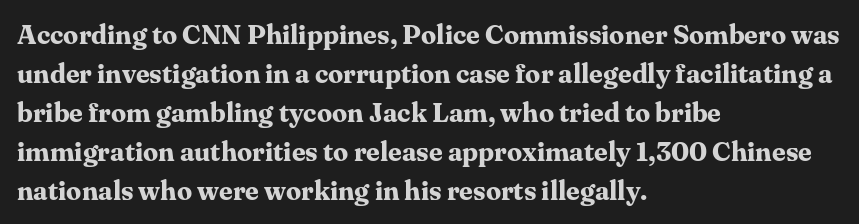
Line starts are locked; line ends wander. On the weight axis this lands at bold, roughly 700. Italic: no, the glyphs are upright roman. Glance below the letters and you will spot only blank space.
